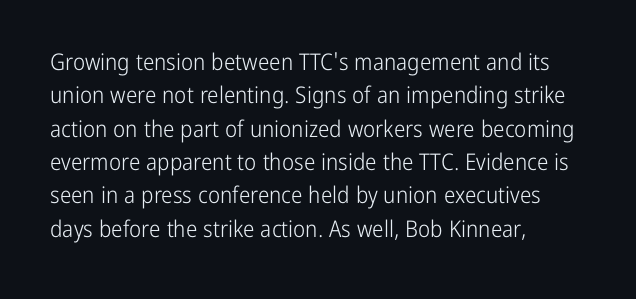
Q: Is the text bold? A: No.
Q: Is the text italic (slanted)? A: No, it is upright.
Q: Is the text underlined? A: No.
Q: How is the paragraph aligned? A: Left-aligned.
Q: Is the spacing between letters normal or unusually wide? A: Normal.
Q: Is the spacing between lines tight, normal or loose? A: Normal.
